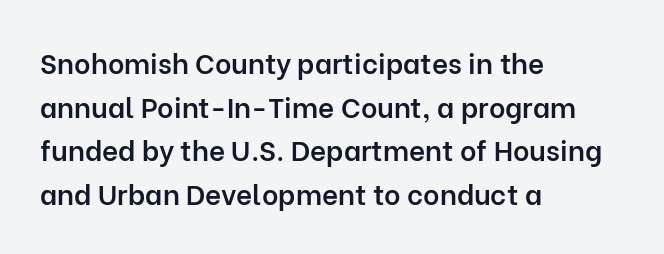
The image shows 28 px semibold sans-serif type, upright; set left-aligned, normal line spacing (1.56x), normal letter spacing, not underlined; low stroke contrast and a medium x-height.
